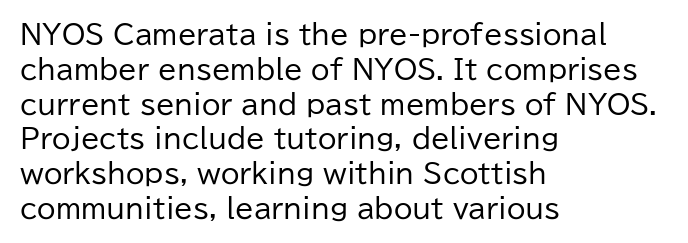
The image shows 27 px text type, upright; set left-aligned, normal line spacing (1.29x), normal letter spacing, not underlined.
